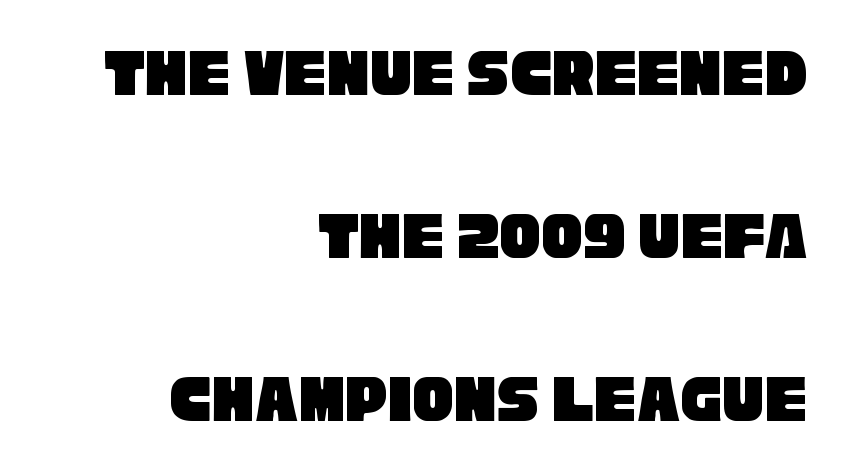
The image shows 69 px condensed sans-serif type; set right-aligned, loose line spacing (2.36x), normal letter spacing, not underlined; low stroke contrast and a large x-height.
